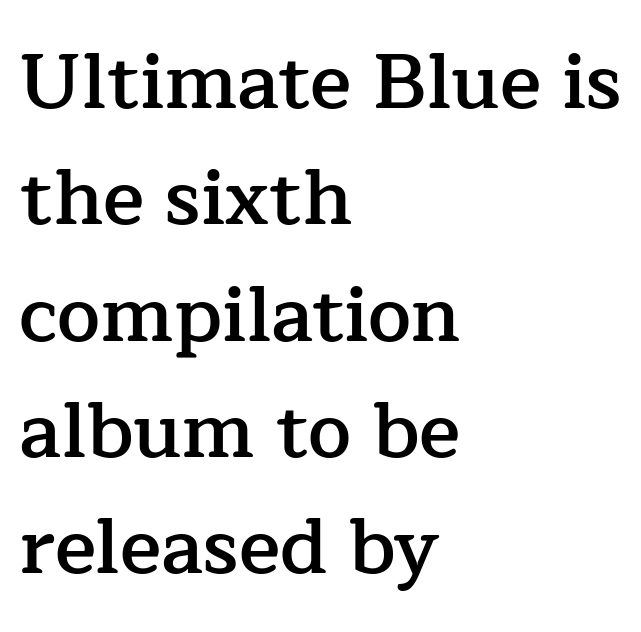
The image shows 77 px semibold serif type, upright; set left-aligned, normal line spacing (1.51x), normal letter spacing, not underlined; low stroke contrast and a medium x-height.
